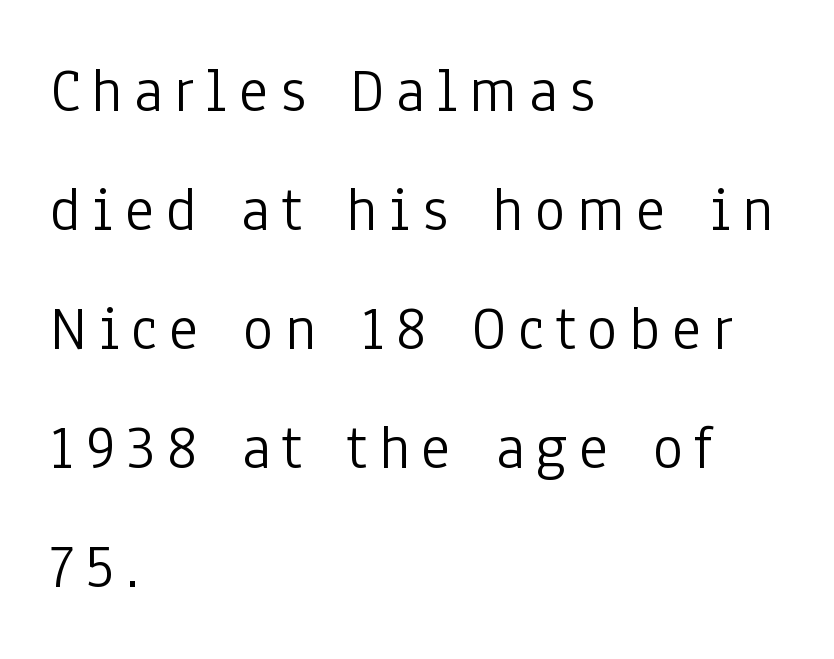
{"serif": "no", "italic": "no", "bold": "no", "weight": "light", "width": "condensed", "stroke_contrast": "low", "x_height": "medium", "monospaced": "no", "underline": "no", "align": "left", "line_spacing_ratio": 1.89, "glyph_px": 63}
